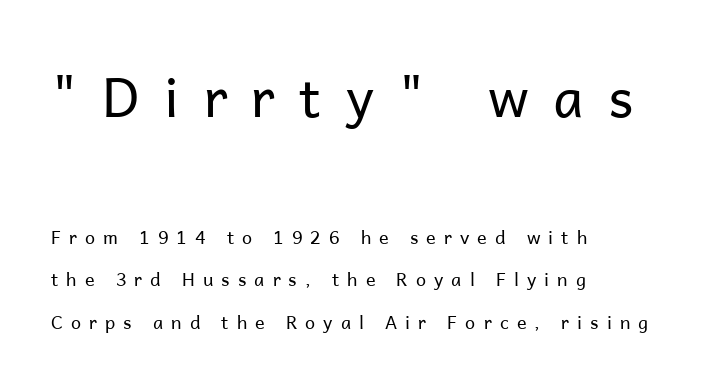
Q: Is the text bold? A: No.
Q: Is the text italic (slanted)? A: No, it is upright.
Q: Is the typeface a serif or a sans-serif typeface? A: Sans-serif.
Q: Is the text underlined? A: No.
Q: How is the paragraph aligned? A: Left-aligned.
Q: Is the spacing between letters normal or unusually wide? A: Unusually wide.
Q: Is the spacing between lines tight, normal or loose? A: Loose.
Q: Which block of text is set in a larger size, the first (top) or the second (bottom)? A: The first (top) one.
Q: Width (condensed, normal, or wide)? A: Normal.
Q: Stroke contrast? A: Low.
Q: x-height? A: Medium.
Q: Monospaced? A: No.
